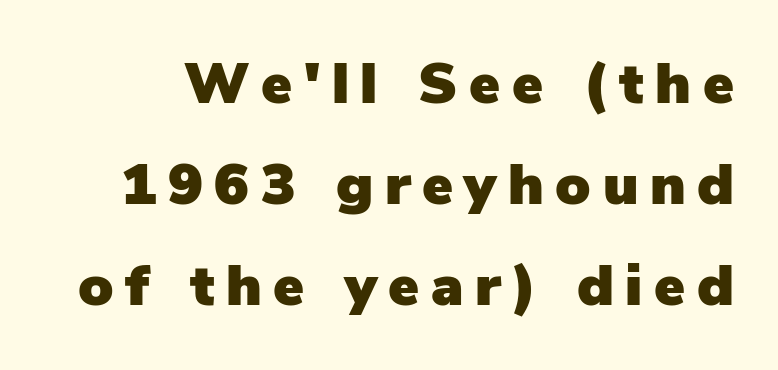
Q: Is the text italic (slanted)? A: No, it is upright.
Q: Is the typeface a serif or a sans-serif typeface? A: Sans-serif.
Q: Is the text underlined? A: No.
Q: Is the spacing between letters normal or unusually wide? A: Unusually wide.
Q: Width (condensed, normal, or wide)? A: Normal.
Q: Stroke contrast? A: Low.
Q: x-height? A: Medium.
Q: Monospaced? A: No.
